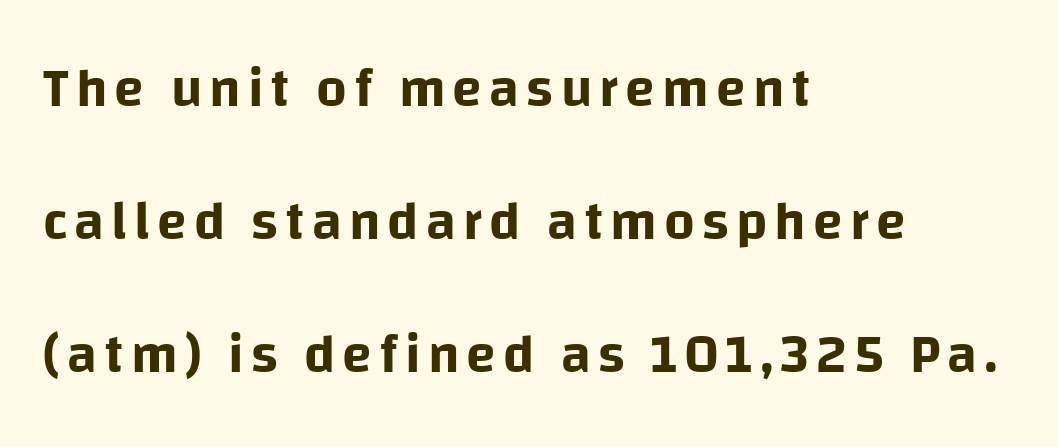
{"serif": "no", "italic": "no", "width": "normal", "stroke_contrast": "low", "x_height": "large", "monospaced": "no", "underline": "no", "align": "left", "line_spacing": "loose", "line_spacing_ratio": 2.46, "glyph_px": 54}
